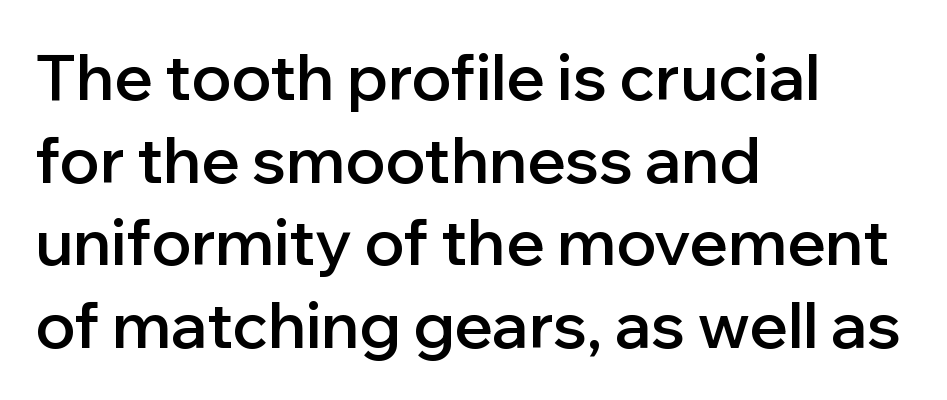
{"serif": "no", "italic": "no", "bold": "semi", "weight": "semibold", "width": "normal", "stroke_contrast": "low", "x_height": "medium", "monospaced": "no", "underline": "no", "align": "left", "line_spacing": "normal", "line_spacing_ratio": 1.29, "letter_spacing": "normal", "letter_spacing_em": 0.0, "glyph_px": 64}
